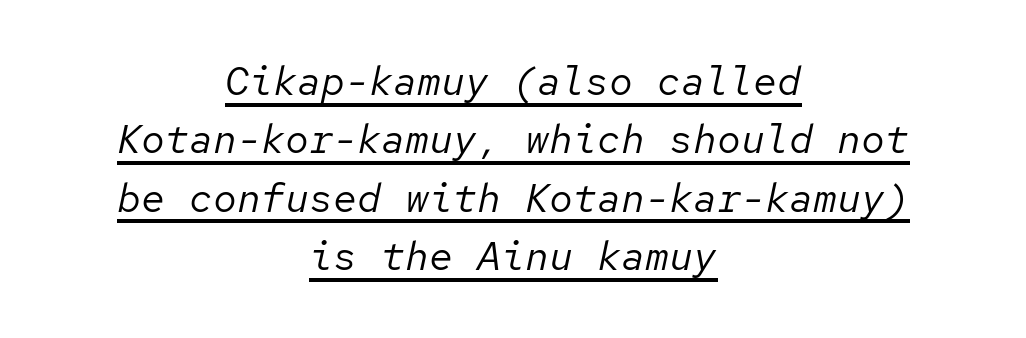
The image shows 40 px regular-weight type, italic (leaning right), monospaced; set centered, normal line spacing (1.46x), normal letter spacing, underlined; low stroke contrast and a medium x-height.
